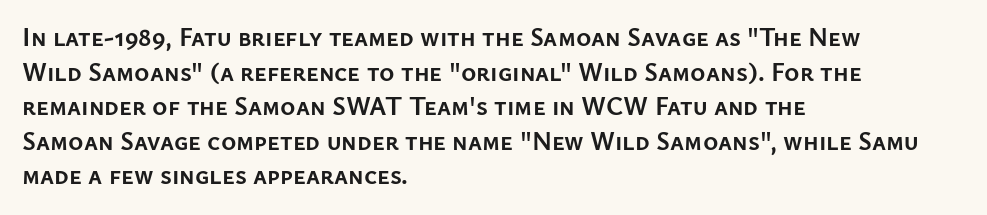
Do the letters lean? They stand straight. Standard letterfit; no display-style spreading of the glyphs. The strip under each line holds only bare page. The rendering anchors every line to the left-hand side. The glyphs have the mass of a bold cut. Quick note: interline space is typical.
